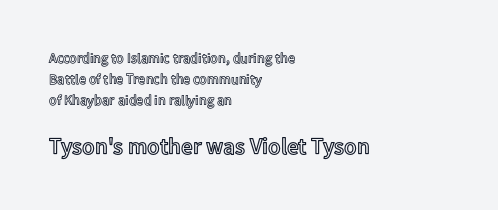
Q: Is the text italic (slanted)? A: No, it is upright.
Q: Is the text underlined? A: No.
Q: How is the paragraph aligned? A: Left-aligned.
Q: Is the spacing between letters normal or unusually wide? A: Normal.
Q: Is the spacing between lines tight, normal or loose? A: Normal.
Q: Which block of text is set in a larger size, the first (top) or the second (bottom)? A: The second (bottom) one.
